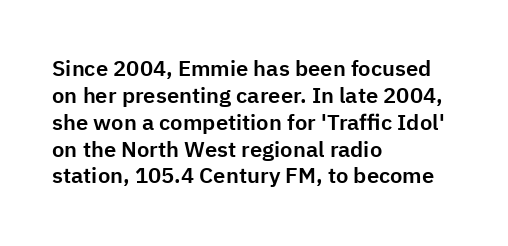
The image shows 22 px text type, upright; set left-aligned, line spacing 1.22x, normal letter spacing, not underlined.
